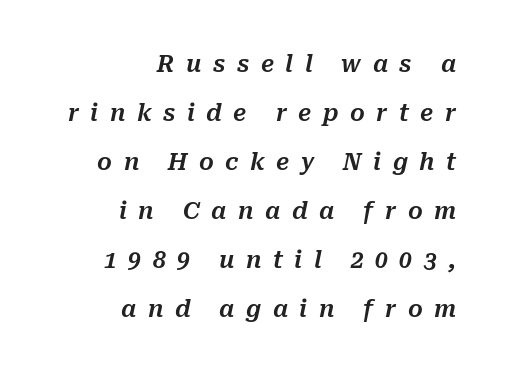
Q: Is the text italic (slanted)? A: Yes, it leans right by about 10 degrees.
Q: Is the text underlined? A: No.
Q: How is the paragraph aligned? A: Right-aligned.
Q: Is the spacing between letters normal or unusually wide? A: Unusually wide.
Q: Is the spacing between lines tight, normal or loose? A: Loose.
